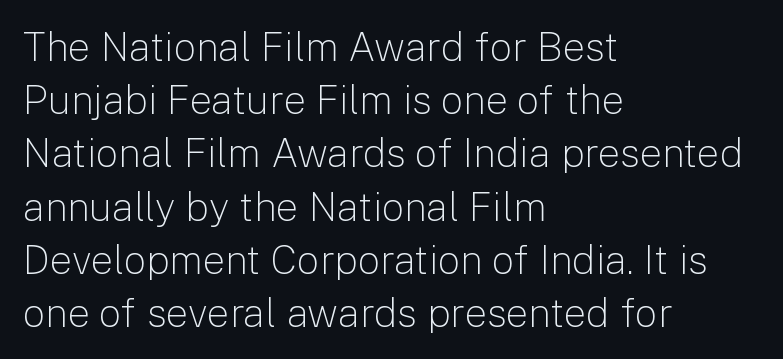
Nothing sits at the stroke ends, so this counts as sans-serif. Nothing unusual about the tracking: characters are spaced as the font intends. The gap between lines stays unmarked. The leading is moderate, giving the passage an even texture.
